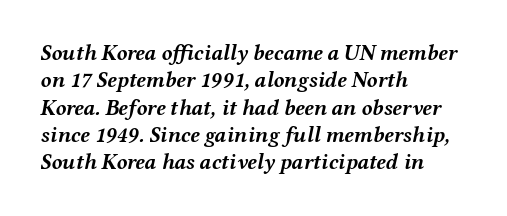
The words here are not underlined. Horizontally, the lines are justified to the leading edge only. On the weight axis this lands at bold, roughly 700. The rendering keeps characters at their native spacing.
